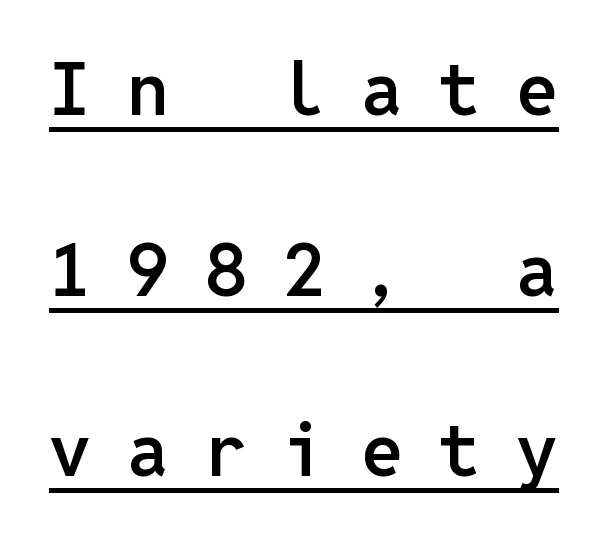
{"serif": "no", "italic": "no", "bold": "semi", "weight": "semibold", "width": "normal", "stroke_contrast": "low", "x_height": "medium", "monospaced": "yes", "underline": "yes", "line_spacing": "loose", "line_spacing_ratio": 2.44, "letter_spacing": "wide", "letter_spacing_em": 0.49, "glyph_px": 74}
